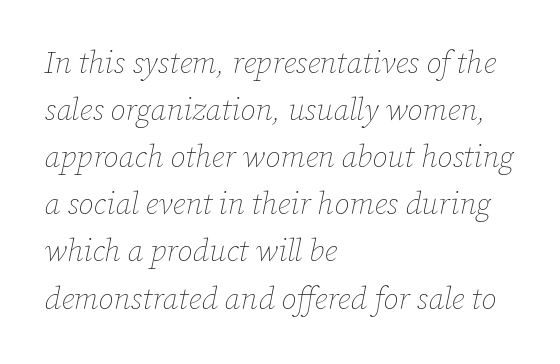
{"italic": "yes", "lean": "right", "slant_degrees": 12, "bold": "no", "weight": "thin", "width": "normal", "stroke_contrast": "low", "x_height": "medium", "monospaced": "no", "underline": "no", "align": "left", "line_spacing": "normal", "line_spacing_ratio": 1.52, "letter_spacing": "normal", "letter_spacing_em": 0.0, "glyph_px": 31}
